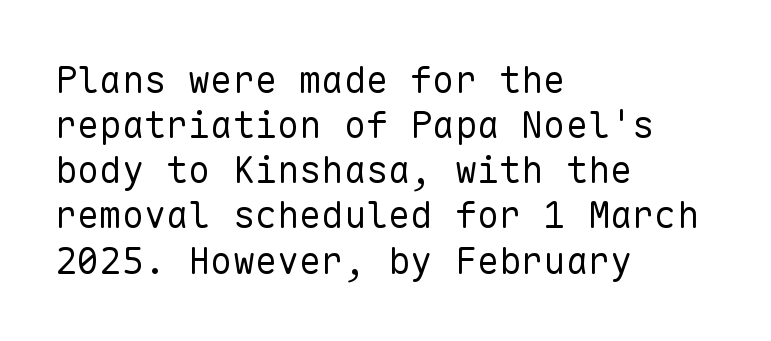
The weight tops out at a normal text grade. The space beneath each line is pristine and unruled. Every character here occupies the same horizontal width, giving the sample a typewriter-like rhythm. Is this a sans? Yes — the strokes have no serifs. Here the glyphs are tracked normally, forming tight word shapes.
